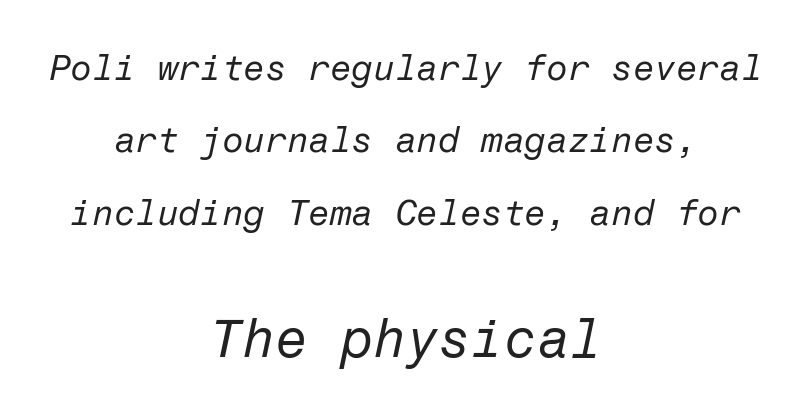
{"italic": "yes", "lean": "right", "slant_degrees": 12, "bold": "no", "weight": "regular", "width": "normal", "stroke_contrast": "low", "x_height": "medium", "underline": "no", "align": "center", "line_spacing": "loose", "line_spacing_ratio": 2.07, "letter_spacing": "normal", "letter_spacing_em": 0.0, "larger_block": "second", "size_ratio": 1.51, "glyph_px": 53}
